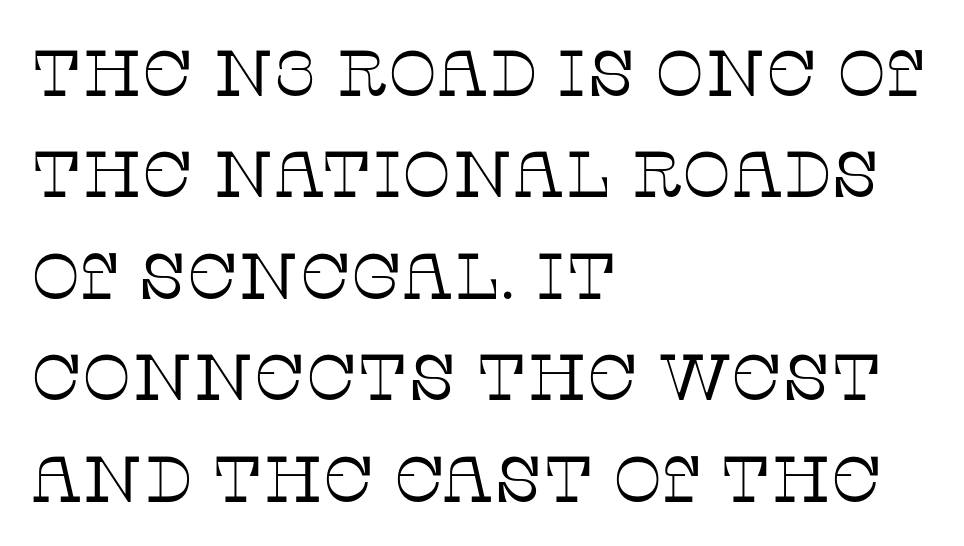
{"serif": "yes", "italic": "no", "bold": "no", "weight": "thin", "width": "normal", "stroke_contrast": "low", "x_height": "large", "monospaced": "no", "underline": "no", "align": "left", "line_spacing": "normal", "line_spacing_ratio": 1.56, "letter_spacing": "normal", "letter_spacing_em": 0.0, "glyph_px": 65}
